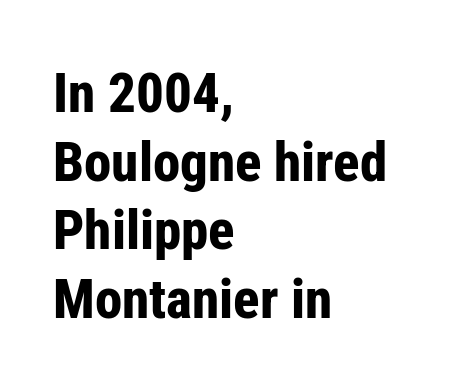
Q: Is the text bold? A: Yes.
Q: Is the text italic (slanted)? A: No, it is upright.
Q: Is the typeface a serif or a sans-serif typeface? A: Sans-serif.
Q: Is the text underlined? A: No.
Q: How is the paragraph aligned? A: Left-aligned.
Q: Is the spacing between letters normal or unusually wide? A: Normal.
Q: Is the spacing between lines tight, normal or loose? A: Normal.
Q: Width (condensed, normal, or wide)? A: Condensed.
Q: Stroke contrast? A: Low.
Q: x-height? A: Medium.
Q: Monospaced? A: No.
